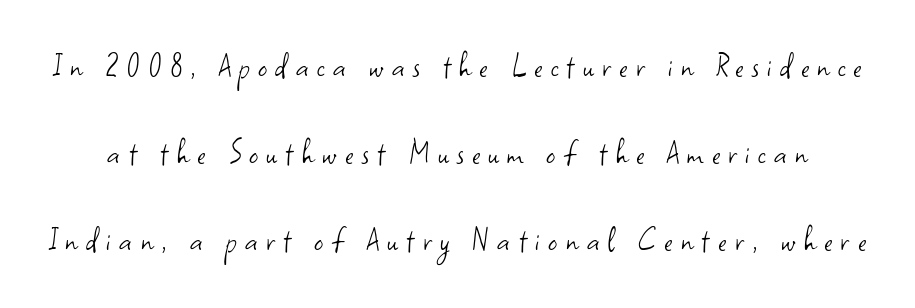
The image shows 36 px light sans-serif type; set loose line spacing (2.42x), unusually wide letter spacing (+0.23 em), not underlined; low stroke contrast and a small x-height.
